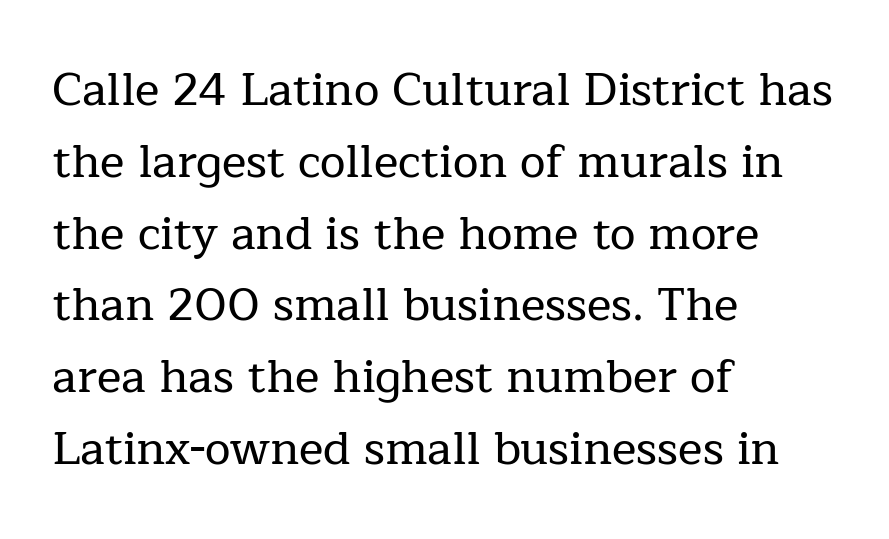
The image shows 46 px serif type, upright; set left-aligned, normal line spacing (1.56x), normal letter spacing, not underlined; low stroke contrast and a medium x-height.
